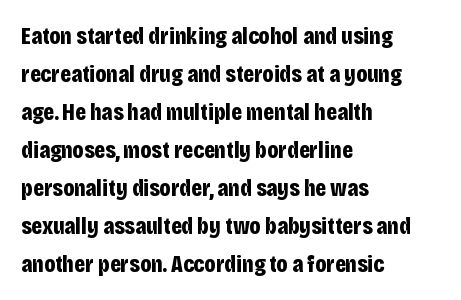
Q: Is the text bold? A: Yes.
Q: Is the text italic (slanted)? A: No, it is upright.
Q: Is the text underlined? A: No.
Q: How is the paragraph aligned? A: Left-aligned.
Q: Is the spacing between letters normal or unusually wide? A: Normal.
Q: Is the spacing between lines tight, normal or loose? A: Normal.
